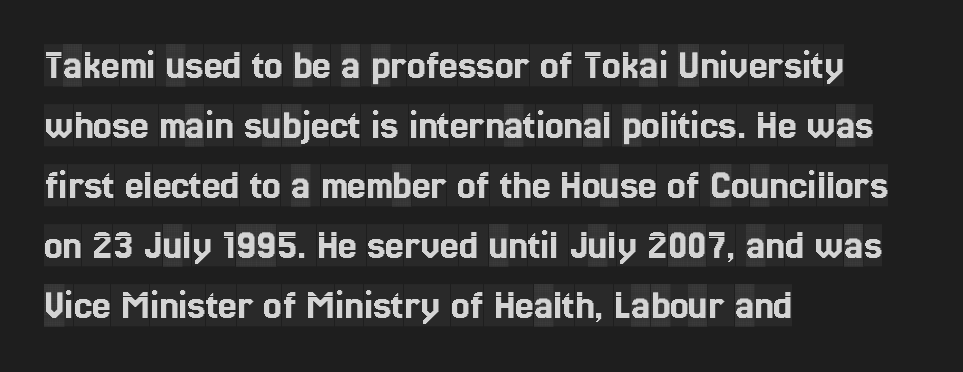
{"serif": "yes", "italic": "no", "width": "condensed", "x_height": "large", "monospaced": "no", "underline": "no", "align": "left", "line_spacing": "normal", "line_spacing_ratio": 1.43, "letter_spacing": "normal", "letter_spacing_em": 0.0, "glyph_px": 42}
